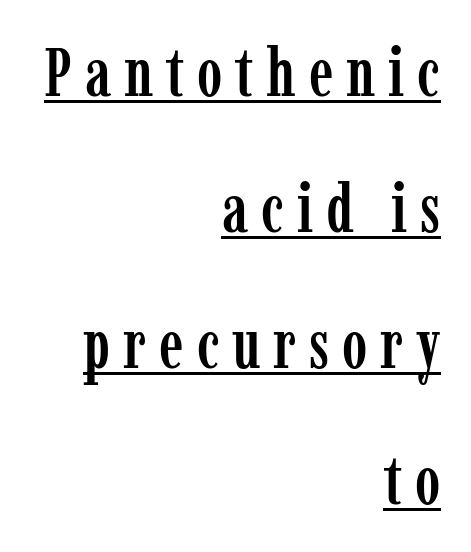
The image shows 68 px condensed serif type, upright; set right-aligned, loose line spacing (2.0x), underlined; low stroke contrast and a medium x-height.
